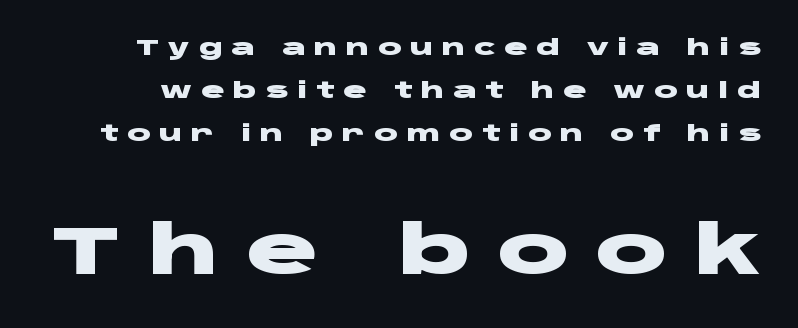
{"serif": "no", "italic": "no", "bold": "yes", "weight": "heavy", "width": "wide", "stroke_contrast": "low", "x_height": "large", "monospaced": "no", "underline": "no", "line_spacing": "loose", "line_spacing_ratio": 1.96, "letter_spacing": "wide", "letter_spacing_em": 0.39, "larger_block": "second", "size_ratio": 3.05, "glyph_px": 67}
